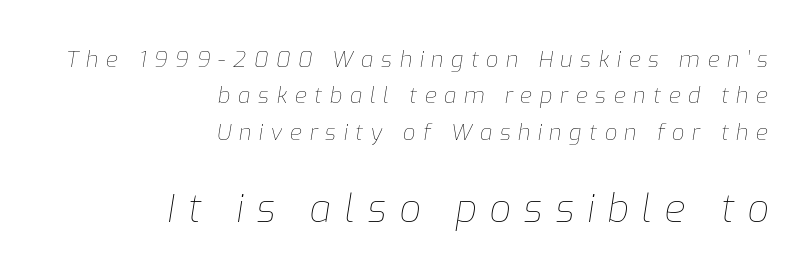
The image shows 38 px thin type, italic (leaning right); set right-aligned, normal line spacing (1.65x), unusually wide letter spacing (+0.34 em), not underlined; the second (bottom) block is 1.73x larger; low stroke contrast and a medium x-height.
